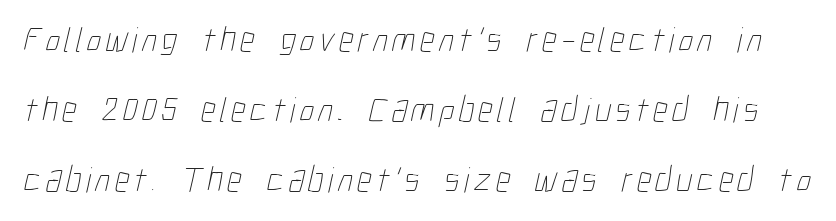
The image shows 36 px thin, condensed type; set loose line spacing (1.94x), not underlined; low stroke contrast and a medium x-height.
